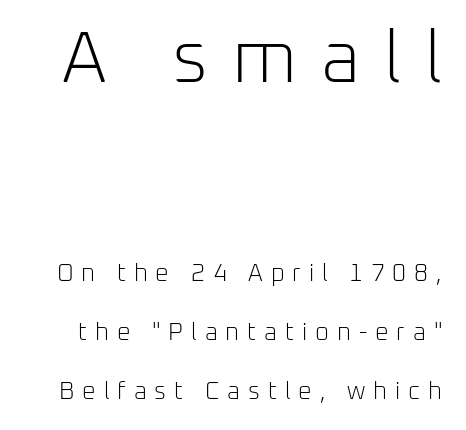
Posture: upright roman. A light-to-regular cut is what we see here. The face used here is a sans, in the tradition of grotesques and geometrics. Does the bottom block carry the larger type? No, the top block does. One glance says open: line gaps are wider than usual. The baseline area is clear.
